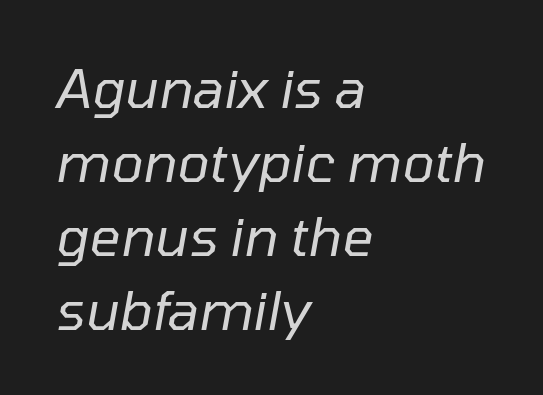
Varying glyph widths throughout — classic text-font behaviour. If you drew a line through each stem, it would be angled. Letter spacing: default. Short and long lines alike share a common starting point at left.
